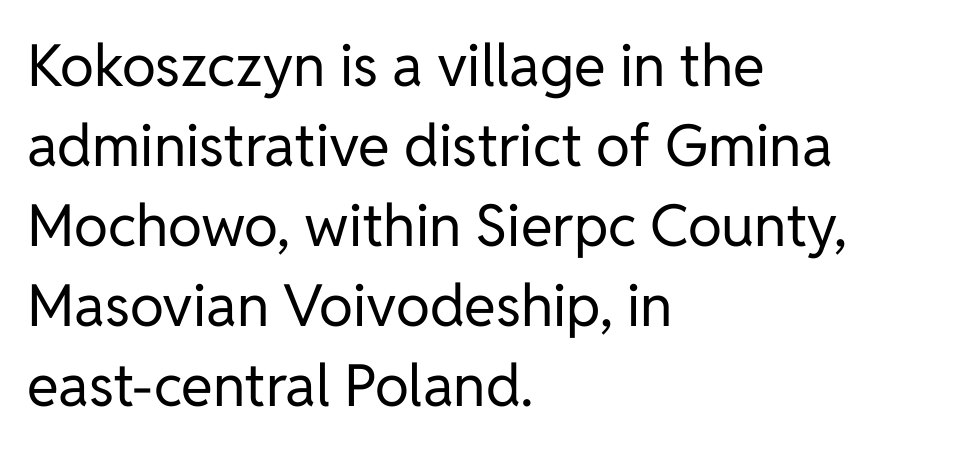
Q: Is the text bold? A: No.
Q: Is the text italic (slanted)? A: No, it is upright.
Q: Is the typeface a serif or a sans-serif typeface? A: Sans-serif.
Q: Is the text underlined? A: No.
Q: How is the paragraph aligned? A: Left-aligned.
Q: Is the spacing between letters normal or unusually wide? A: Normal.
Q: Is the spacing between lines tight, normal or loose? A: Normal.
Q: Width (condensed, normal, or wide)? A: Normal.
Q: Stroke contrast? A: Low.
Q: x-height? A: Medium.
Q: Monospaced? A: No.
